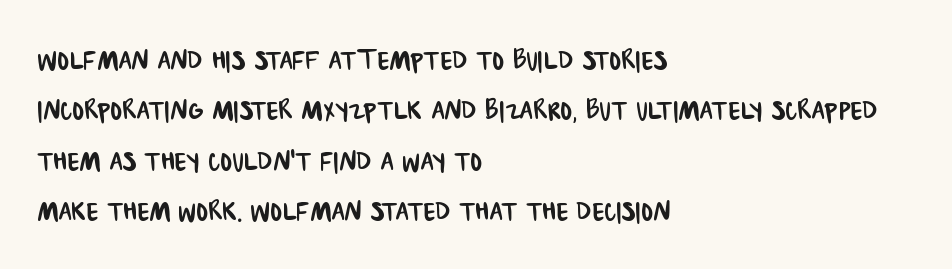
{"serif": "no", "width": "condensed", "stroke_contrast": "low", "x_height": "large", "monospaced": "no", "underline": "no", "align": "left", "line_spacing": "normal", "line_spacing_ratio": 1.44, "letter_spacing": "normal", "letter_spacing_em": 0.0, "glyph_px": 35}
